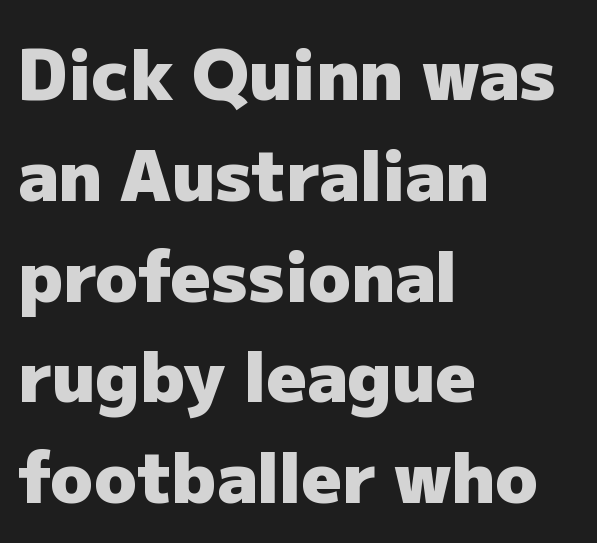
Posture: upright roman. Just letters on the line, the space beneath them empty. This is sans-serif lettering, the kind often seen on screens and signage. Varying glyph widths throughout — classic text-font behaviour. These lines sit exactly where default settings would place them.
